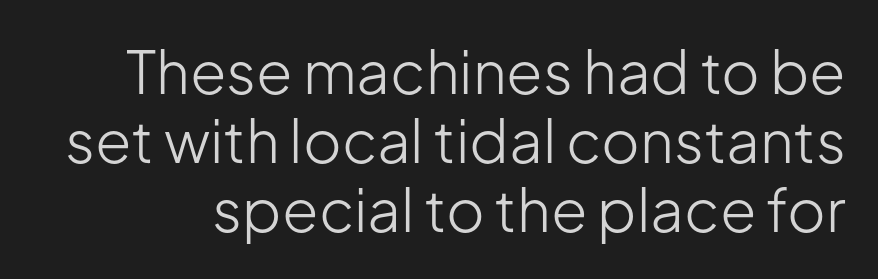
The image shows 59 px light sans-serif type, upright; set line spacing 1.17x, normal letter spacing, not underlined; low stroke contrast and a medium x-height.
